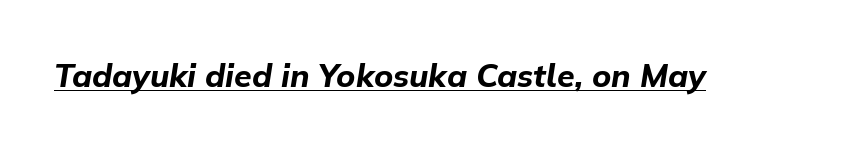
These characters rest on top of a visible drawn line. Characters follow at the spacing the type designer built in. The sample has been set heavy, in full bold. The glyphs look as if they've been sheared to an angle. Note the varied advance widths — an 'i' is clearly narrower than an 'm'.
